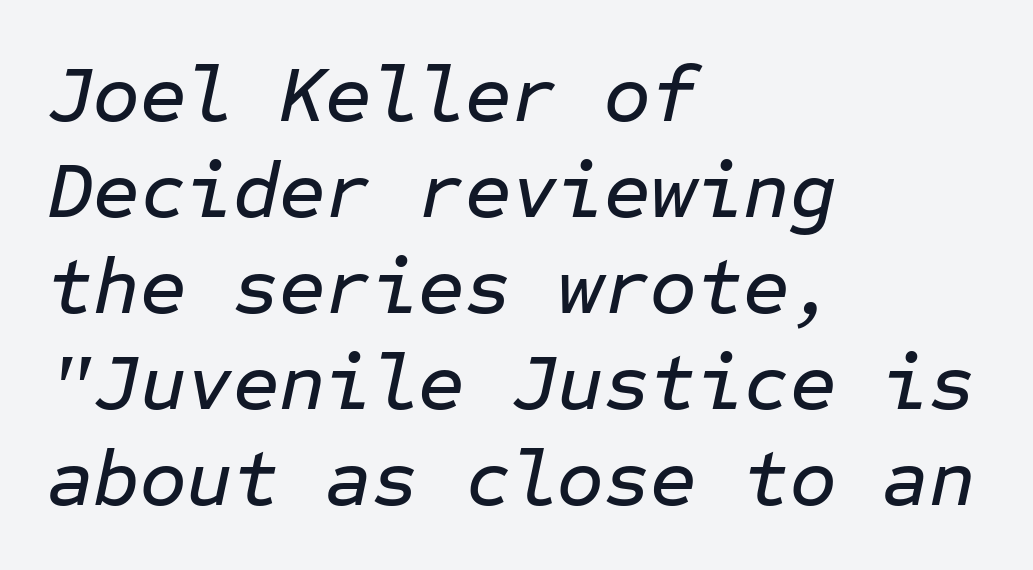
Q: Is the text italic (slanted)? A: Yes, it leans right by about 12 degrees.
Q: Is the text underlined? A: No.
Q: How is the paragraph aligned? A: Left-aligned.
Q: Is the spacing between letters normal or unusually wide? A: Normal.
Q: Width (condensed, normal, or wide)? A: Normal.
Q: Stroke contrast? A: Low.
Q: x-height? A: Medium.
Q: Monospaced? A: Yes.
